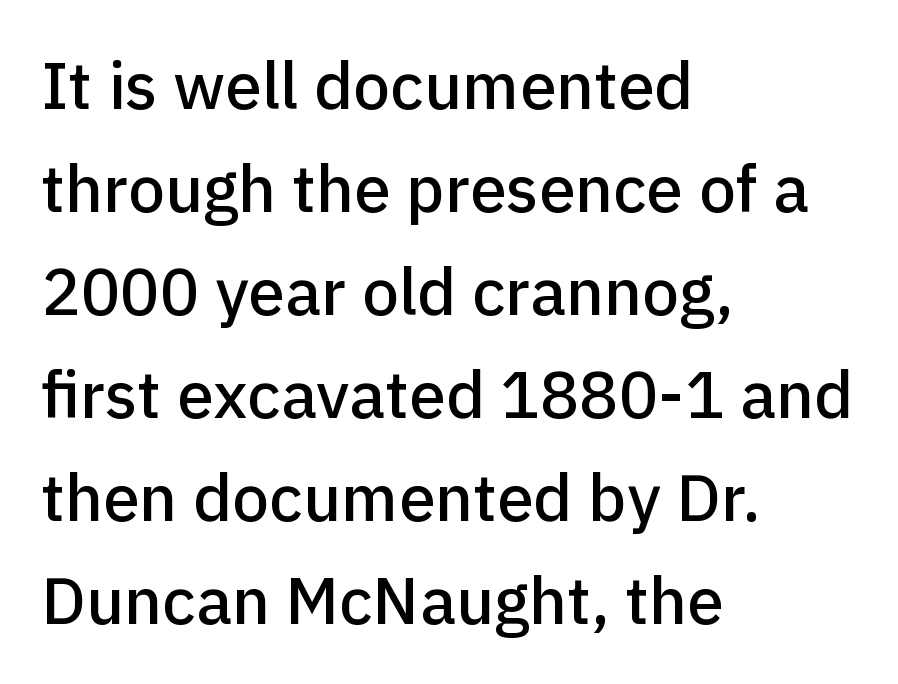
The image shows 66 px sans-serif type, upright; set left-aligned, normal line spacing (1.56x), normal letter spacing, not underlined; low stroke contrast and a medium x-height.
